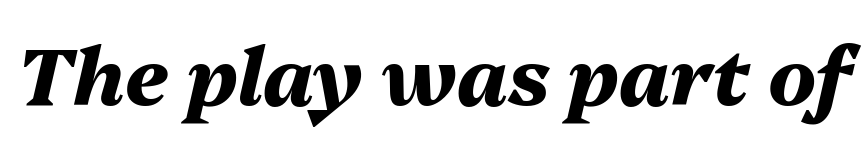
Q: Is the text bold? A: Yes.
Q: Is the text italic (slanted)? A: Yes, it leans right by about 13 degrees.
Q: Is the text underlined? A: No.
Q: Is the spacing between letters normal or unusually wide? A: Normal.
Q: Width (condensed, normal, or wide)? A: Normal.
Q: Stroke contrast? A: Medium.
Q: x-height? A: Medium.
Q: Monospaced? A: No.
